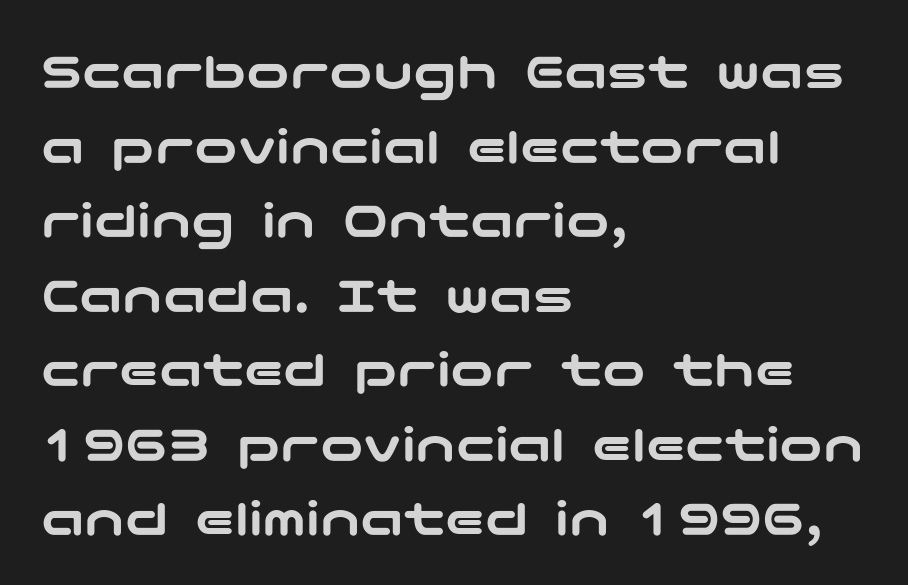
Q: Is the text italic (slanted)? A: No, it is upright.
Q: Is the typeface a serif or a sans-serif typeface? A: Sans-serif.
Q: Is the text underlined? A: No.
Q: How is the paragraph aligned? A: Left-aligned.
Q: Is the spacing between letters normal or unusually wide? A: Normal.
Q: Is the spacing between lines tight, normal or loose? A: Normal.
Q: Width (condensed, normal, or wide)? A: Wide.
Q: Stroke contrast? A: Low.
Q: x-height? A: Medium.
